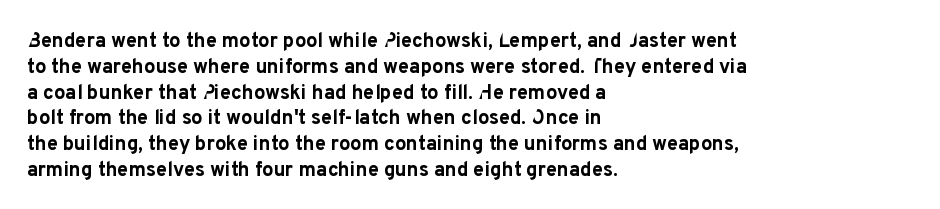
{"italic": "no", "bold": "yes", "underline": "no", "align": "left", "line_spacing": "normal", "line_spacing_ratio": 1.29, "letter_spacing": "normal", "letter_spacing_em": 0.0, "glyph_px": 20}
